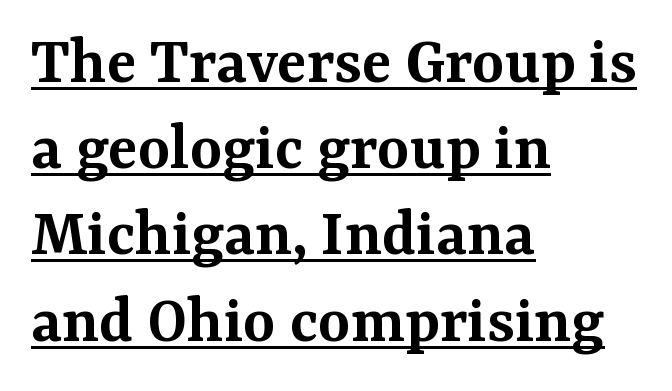
Q: Is the text bold? A: Semi-bold.
Q: Is the text italic (slanted)? A: No, it is upright.
Q: Is the typeface a serif or a sans-serif typeface? A: Serif.
Q: Is the text underlined? A: Yes.
Q: How is the paragraph aligned? A: Left-aligned.
Q: Is the spacing between letters normal or unusually wide? A: Normal.
Q: Is the spacing between lines tight, normal or loose? A: Normal.
Q: Width (condensed, normal, or wide)? A: Normal.
Q: Stroke contrast? A: Medium.
Q: x-height? A: Medium.
Q: Monospaced? A: No.
